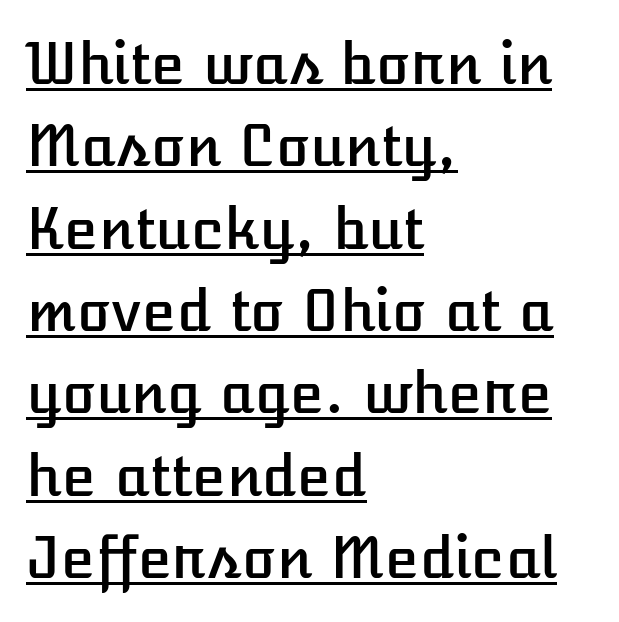
Q: Is the text italic (slanted)? A: No, it is upright.
Q: Is the text underlined? A: Yes.
Q: How is the paragraph aligned? A: Left-aligned.
Q: Is the spacing between letters normal or unusually wide? A: Normal.
Q: Is the spacing between lines tight, normal or loose? A: Normal.
Q: Width (condensed, normal, or wide)? A: Normal.
Q: Stroke contrast? A: Low.
Q: x-height? A: Medium.
Q: Monospaced? A: No.
